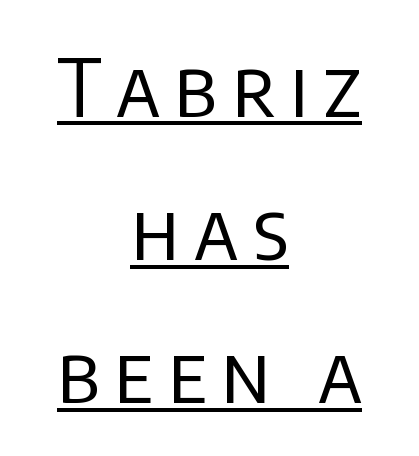
The image shows 80 px regular-weight sans-serif type, upright; set centered, line spacing 1.79x, underlined; low stroke contrast and a large x-height.
